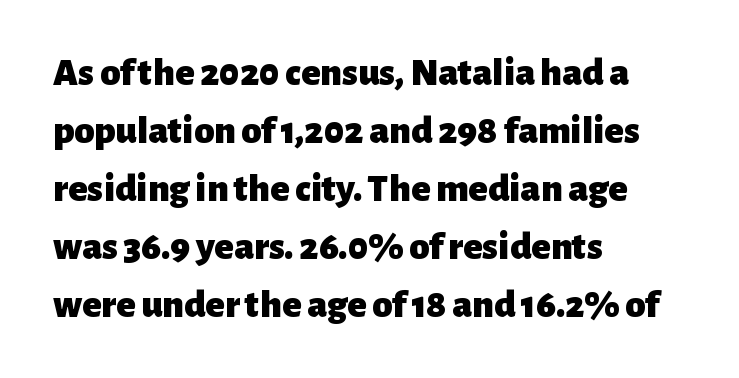
Compared with typical paragraphs, the rows here are spaced about the same. Nope, no serifs anywhere on these letters. Which margin do the lines hug? The left one — the right edge is uneven. Heavy, bold letterforms.
